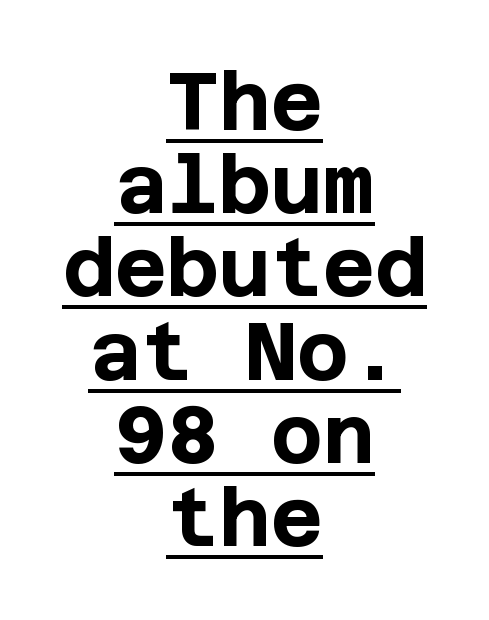
Q: Is the text bold? A: Yes.
Q: Is the text italic (slanted)? A: No, it is upright.
Q: Is the typeface a serif or a sans-serif typeface? A: Sans-serif.
Q: Is the text underlined? A: Yes.
Q: How is the paragraph aligned? A: Centered.
Q: Is the spacing between letters normal or unusually wide? A: Normal.
Q: Is the spacing between lines tight, normal or loose? A: Tight.
Q: Width (condensed, normal, or wide)? A: Normal.
Q: Stroke contrast? A: Low.
Q: x-height? A: Large.
